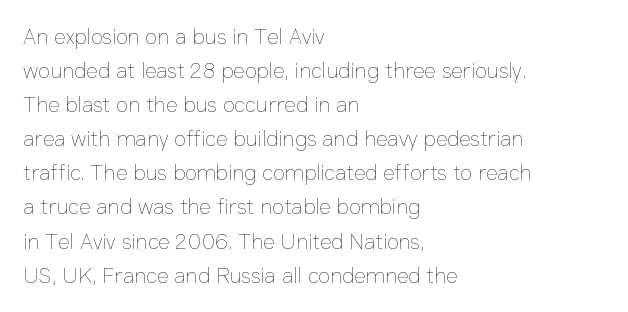
Q: Is the text bold? A: No.
Q: Is the text italic (slanted)? A: No, it is upright.
Q: Is the text underlined? A: No.
Q: How is the paragraph aligned? A: Left-aligned.
Q: Is the spacing between letters normal or unusually wide? A: Normal.
Q: Is the spacing between lines tight, normal or loose? A: Normal.
